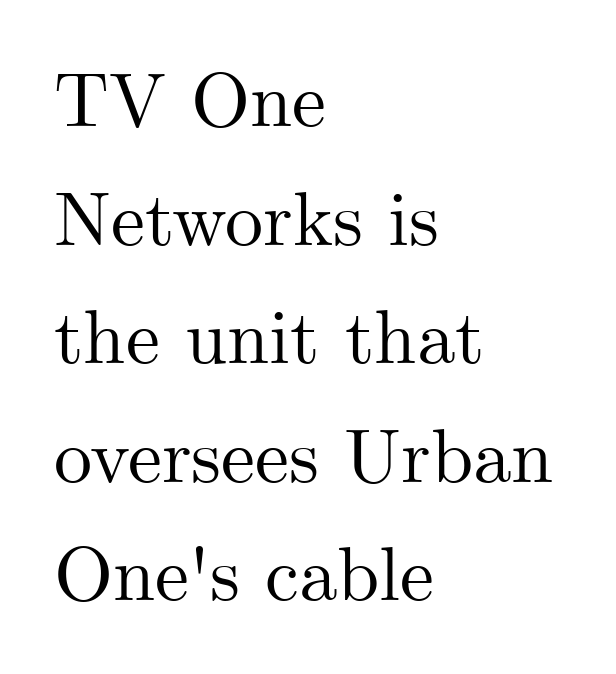
The image shows 76 px serif type, upright; set left-aligned, normal line spacing (1.56x), normal letter spacing, not underlined; medium stroke contrast and a small x-height.
